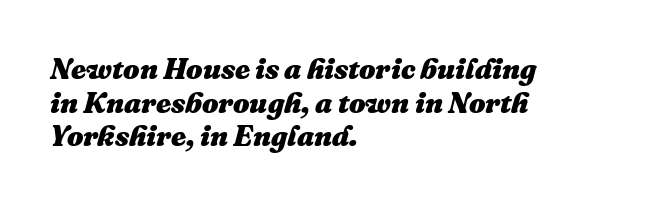
The lettering tilts uniformly, giving the passage an italic look. The horizontal fit of the characters is conventional and even. Think of a printed novel: that variable character pitch is what you see here. Alignment: flush left. The strip under each line holds only bare page.
